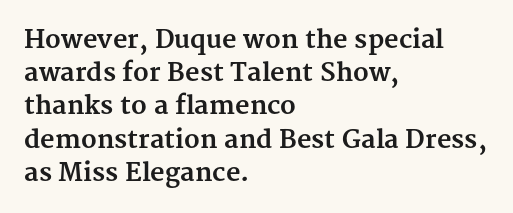
{"italic": "no", "bold": "yes", "underline": "no", "align": "left", "line_spacing": "normal", "line_spacing_ratio": 1.33, "letter_spacing": "normal", "letter_spacing_em": 0.0, "glyph_px": 25}
